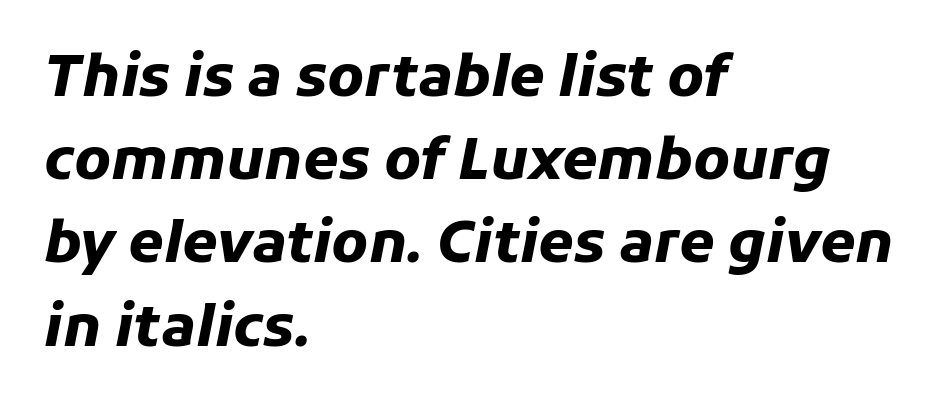
The image shows 57 px heavy type, italic (leaning right); set left-aligned, normal line spacing (1.46x), normal letter spacing, not underlined; low stroke contrast and a medium x-height.
